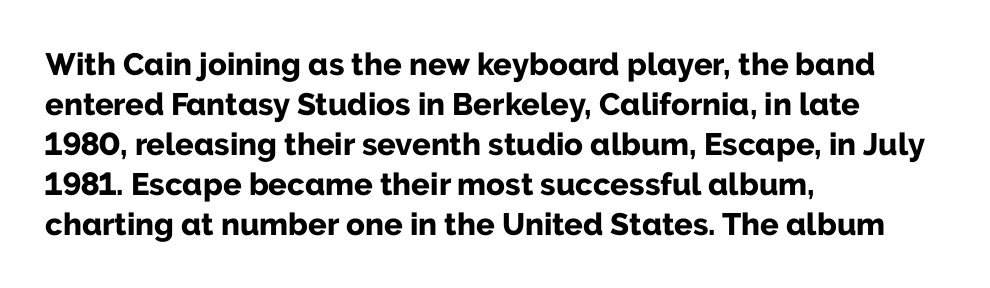
The image shows 31 px bold sans-serif type, upright; set left-aligned, normal line spacing (1.29x), normal letter spacing, not underlined; low stroke contrast and a medium x-height.
